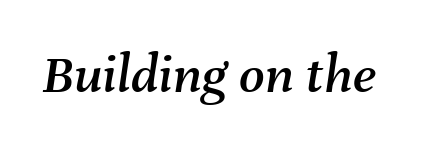
Beneath every word, the page is bare. Each word holds together tightly as a unit, with standard inter-letter gaps. You can tell it's italic because the verticals aren't actually vertical. Note the varied advance widths — an 'i' is clearly narrower than an 'm'.
